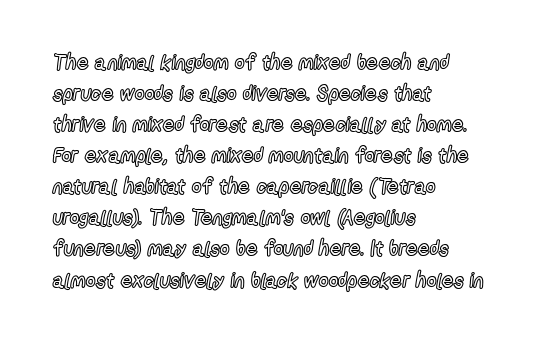
The image shows 21 px text type; set left-aligned, normal line spacing (1.48x), normal letter spacing, not underlined.
